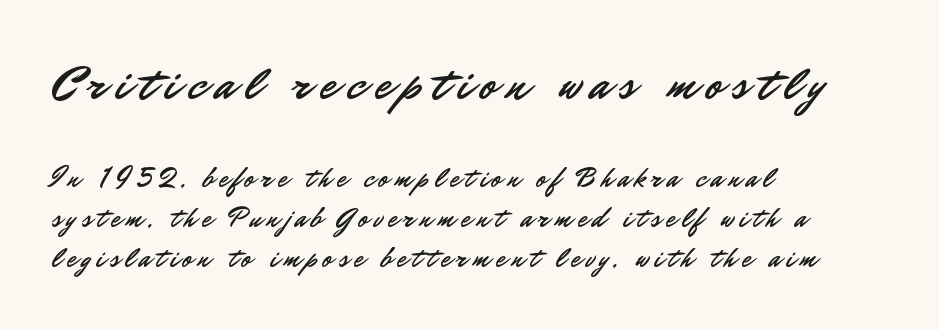
The image shows 47 px sans-serif type; set left-aligned, normal line spacing (1.49x), unusually wide letter spacing (+0.21 em), not underlined; the first (top) block is 1.74x larger; low stroke contrast and a small x-height.
